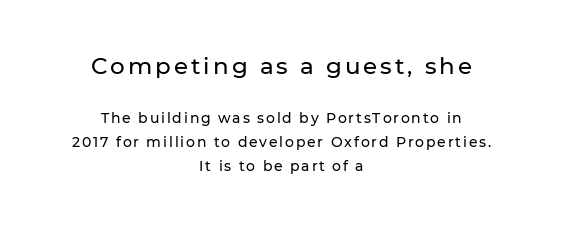
The image shows 23 px text type, upright; set centered, line spacing 1.72x, not underlined; the first (top) block is 1.64x larger.
